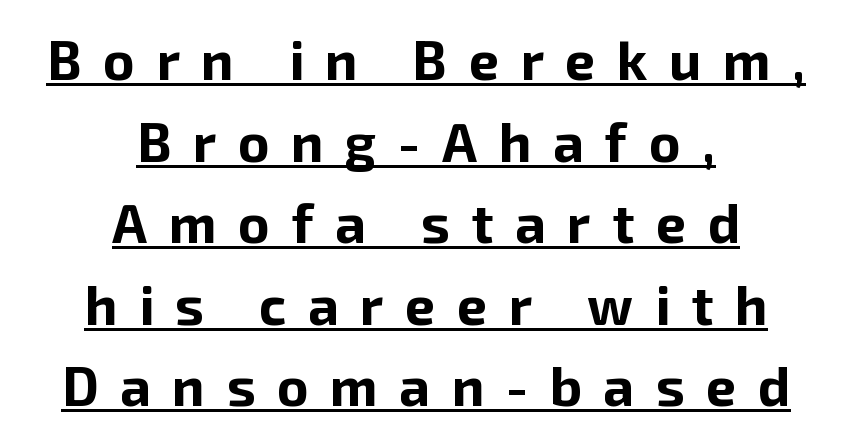
Students, note that the glyphs here are deliberately spaced far apart. The passage shown is typed in a proportional face where columns would drift. Reading down the block, each line starts at a different indent, mirrored at its end. Set as a true bold cut, around the 700 mark. The lettering stays uniformly vertical, giving the passage a roman look.
